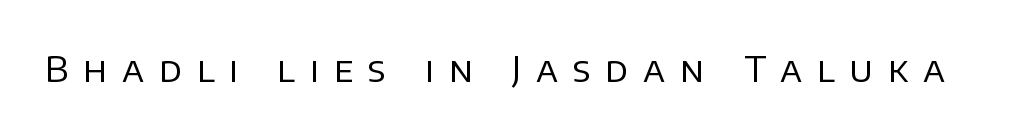
The image shows 35 px regular-weight sans-serif type, upright; set unusually wide letter spacing (+0.42 em), not underlined; low stroke contrast and a large x-height.
